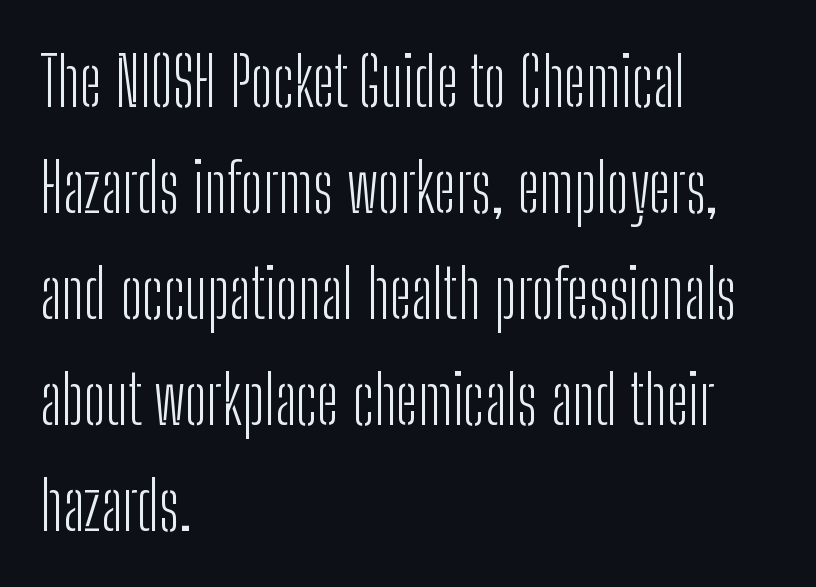
Is the letter spacing exaggerated? No — it looks like the ordinary default. Each row of text sits above clean, open space. No feet cap the strokes, marking this as sans-serif type. Every stem runs plumb, perpendicular to the baseline. The designer left line spacing at the default. Horizontally, the lines are justified to the leading edge only.
